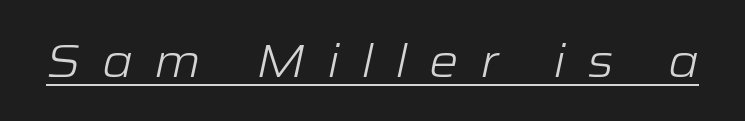
These characters rest on top of a visible drawn line. Every character sits at an angle, as italics do. This sample has the flowing, uneven cadence of proportional lettering. A typesetter would call this heavily tracked-out type.
